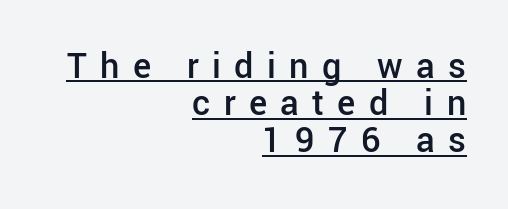
Q: Is the text bold? A: Semi-bold.
Q: Is the text italic (slanted)? A: No, it is upright.
Q: Is the typeface a serif or a sans-serif typeface? A: Sans-serif.
Q: Is the text underlined? A: Yes.
Q: How is the paragraph aligned? A: Right-aligned.
Q: Is the spacing between letters normal or unusually wide? A: Unusually wide.
Q: Is the spacing between lines tight, normal or loose? A: Tight.
Q: Width (condensed, normal, or wide)? A: Normal.
Q: Stroke contrast? A: Low.
Q: x-height? A: Medium.
Q: Monospaced? A: No.
